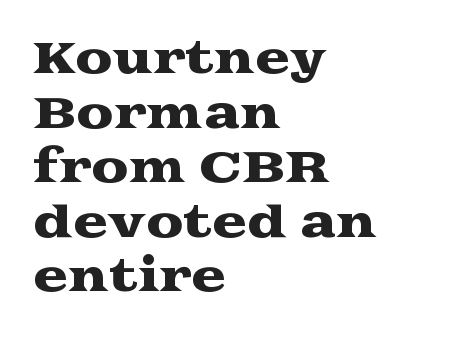
Q: Is the text italic (slanted)? A: No, it is upright.
Q: Is the typeface a serif or a sans-serif typeface? A: Serif.
Q: Is the text underlined? A: No.
Q: How is the paragraph aligned? A: Left-aligned.
Q: Is the spacing between letters normal or unusually wide? A: Normal.
Q: Is the spacing between lines tight, normal or loose? A: Normal.
Q: Width (condensed, normal, or wide)? A: Wide.
Q: Stroke contrast? A: Medium.
Q: x-height? A: Medium.
Q: Monospaced? A: No.
